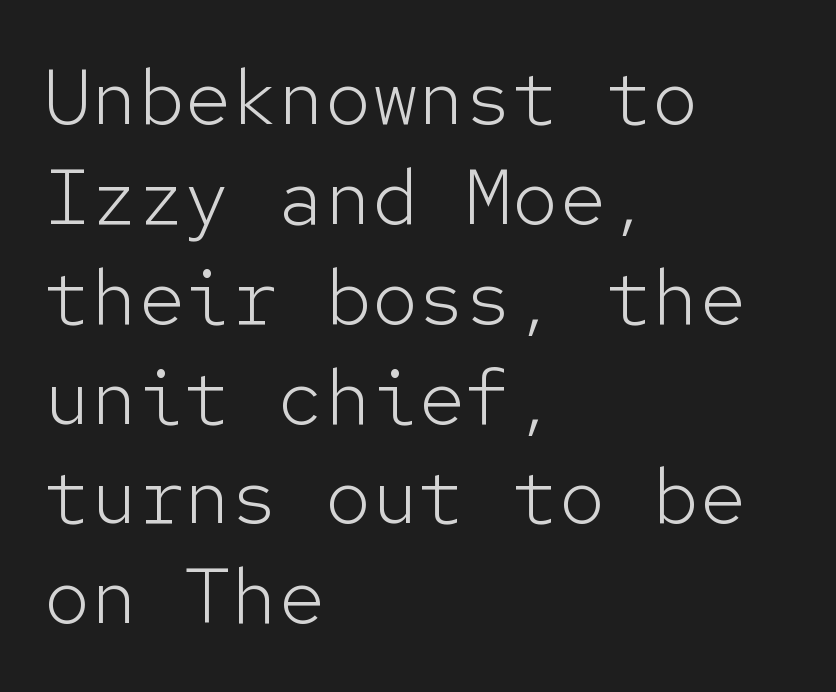
Each stroke keeps to a modest, everyday thickness or less. In terms of letterspacing, this is plain default setting. Clear beneath every line of the passage. Regarding leading, the lines here are spaced in the standard way.
